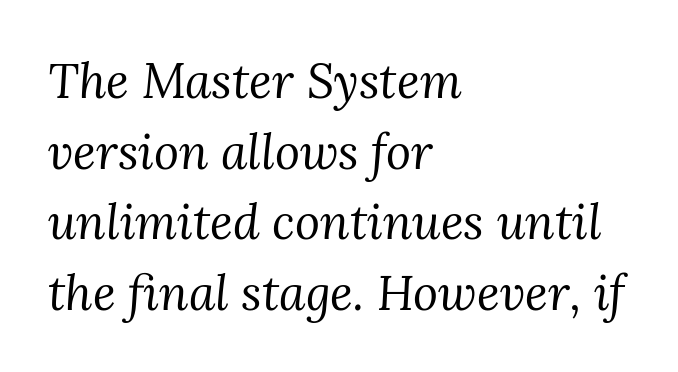
Q: Is the text bold? A: No.
Q: Is the text italic (slanted)? A: Yes, it leans right by about 3 degrees.
Q: Is the typeface a serif or a sans-serif typeface? A: Serif.
Q: Is the text underlined? A: No.
Q: How is the paragraph aligned? A: Left-aligned.
Q: Is the spacing between letters normal or unusually wide? A: Normal.
Q: Is the spacing between lines tight, normal or loose? A: Normal.
Q: Width (condensed, normal, or wide)? A: Normal.
Q: Stroke contrast? A: Medium.
Q: x-height? A: Medium.
Q: Monospaced? A: No.
